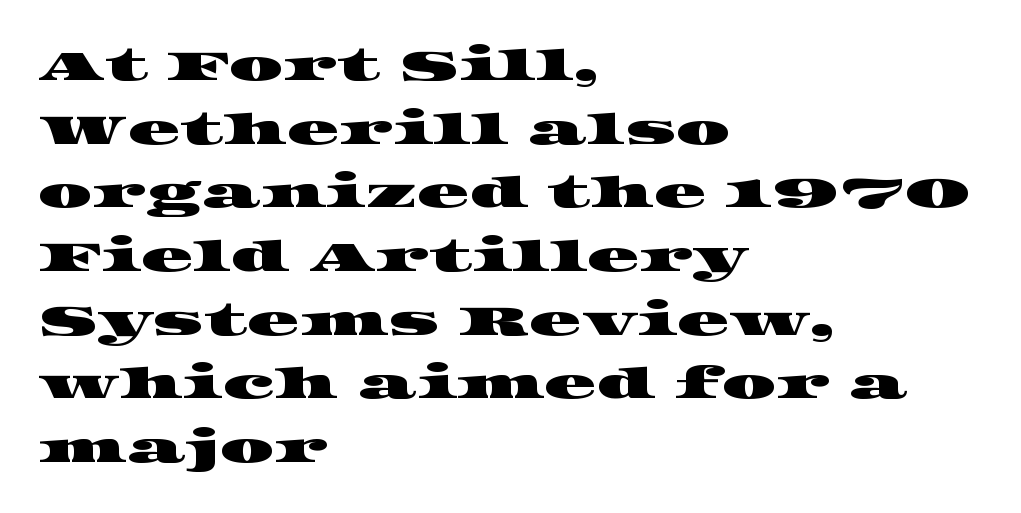
Q: Is the typeface a serif or a sans-serif typeface? A: Serif.
Q: Is the text underlined? A: No.
Q: How is the paragraph aligned? A: Left-aligned.
Q: Is the spacing between letters normal or unusually wide? A: Normal.
Q: Is the spacing between lines tight, normal or loose? A: Normal.
Q: Width (condensed, normal, or wide)? A: Wide.
Q: Stroke contrast? A: High.
Q: x-height? A: Large.
Q: Monospaced? A: No.
